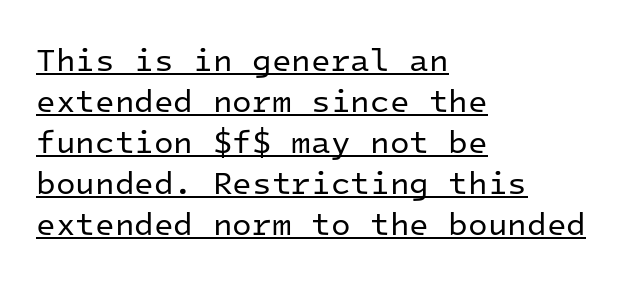
{"serif": "no", "italic": "no", "bold": "no", "weight": "regular", "width": "normal", "stroke_contrast": "low", "x_height": "medium", "monospaced": "yes", "underline": "yes", "align": "left", "line_spacing": "normal", "line_spacing_ratio": 1.28, "letter_spacing": "normal", "letter_spacing_em": 0.0, "glyph_px": 32}
